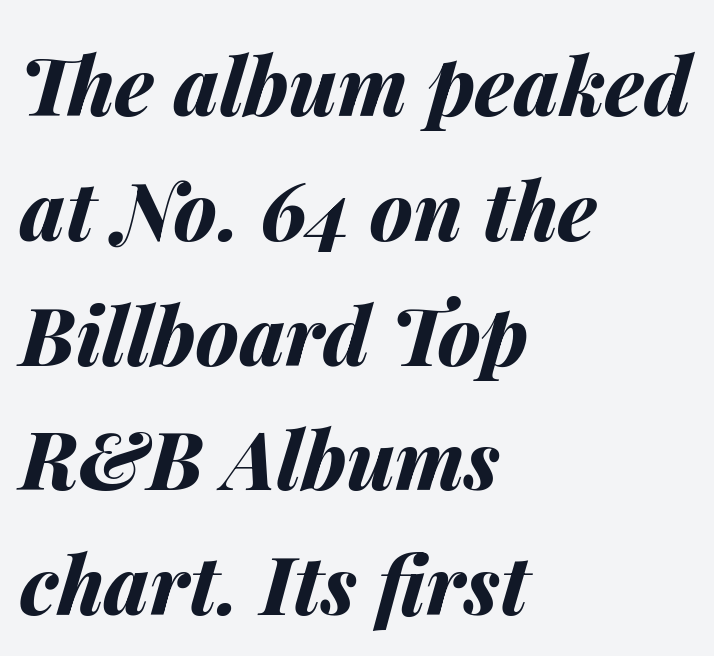
The lettering tilts uniformly, giving the passage an italic look. Anything drawn beneath the words? Only blank space. Does the weight exceed regular? Yes, all the way to bold. What's the leading like? Ordinary, nothing unusual.
